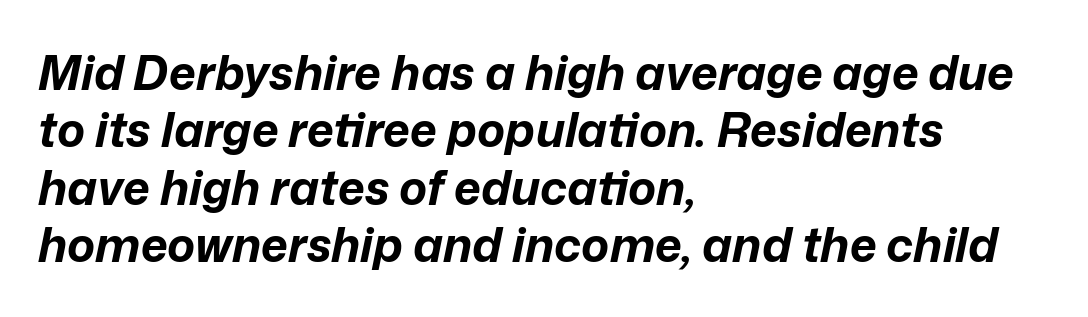
Q: Is the text bold? A: Yes.
Q: Is the text italic (slanted)? A: Yes, it leans right by about 12 degrees.
Q: Is the text underlined? A: No.
Q: How is the paragraph aligned? A: Left-aligned.
Q: Is the spacing between letters normal or unusually wide? A: Normal.
Q: Width (condensed, normal, or wide)? A: Normal.
Q: Stroke contrast? A: Low.
Q: x-height? A: Medium.
Q: Monospaced? A: No.
